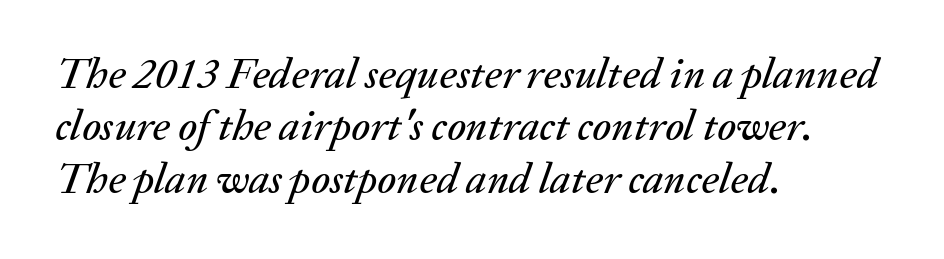
{"italic": "yes", "lean": "right", "slant_degrees": 20, "width": "normal", "stroke_contrast": "medium", "x_height": "medium", "monospaced": "no", "underline": "no", "align": "left", "line_spacing_ratio": 1.22, "letter_spacing": "normal", "letter_spacing_em": 0.0, "glyph_px": 43}
